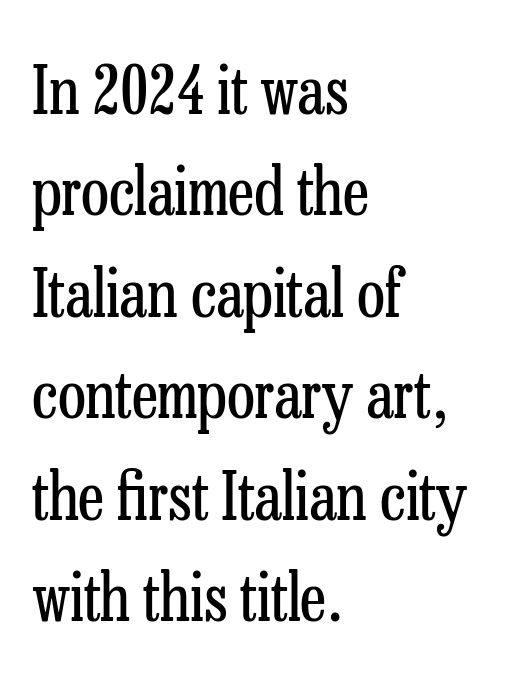
The letters advance in unequal steps, a hallmark of proportional type. The tracking reads as untouched default to a designer's eye. A typesetter would mark this as roman, not italic. Students, observe: this is what conventionally led text looks like.
